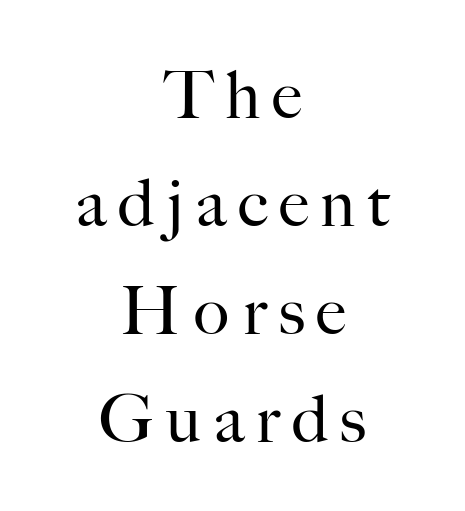
Teacher's note: observe the equal gaps on both sides — that is centered alignment. Lines of text with bare space underneath. The axis of the letterforms is exactly vertical. The typesetting does not lean heavy: it is not bold. A typesetter would call this proportional, since set widths differ per character. Each letter's strokes conclude with small projecting serifs.
